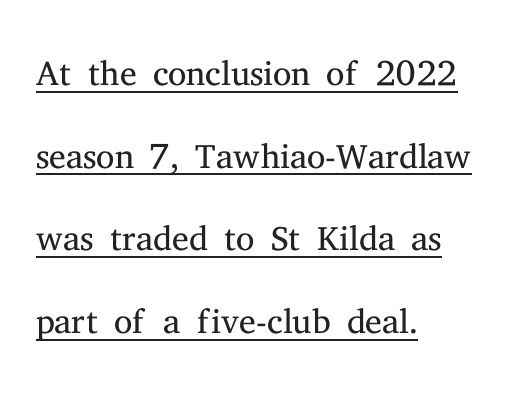
{"serif": "yes", "italic": "no", "bold": "no", "weight": "light", "width": "normal", "stroke_contrast": "medium", "x_height": "medium", "monospaced": "no", "underline": "yes", "align": "left", "line_spacing": "normal", "line_spacing_ratio": 1.59, "letter_spacing": "normal", "letter_spacing_em": 0.0, "glyph_px": 52}
